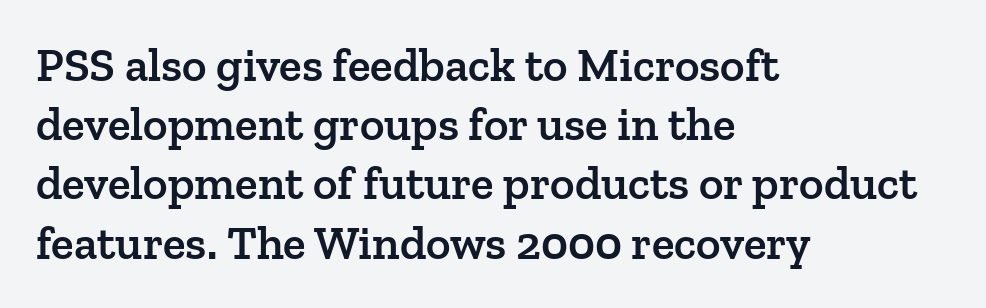
Q: Is the text bold? A: Semi-bold.
Q: Is the text italic (slanted)? A: No, it is upright.
Q: Is the typeface a serif or a sans-serif typeface? A: Serif.
Q: Is the text underlined? A: No.
Q: How is the paragraph aligned? A: Left-aligned.
Q: Is the spacing between letters normal or unusually wide? A: Normal.
Q: Is the spacing between lines tight, normal or loose? A: Normal.
Q: Width (condensed, normal, or wide)? A: Normal.
Q: Stroke contrast? A: Low.
Q: x-height? A: Medium.
Q: Monospaced? A: No.
